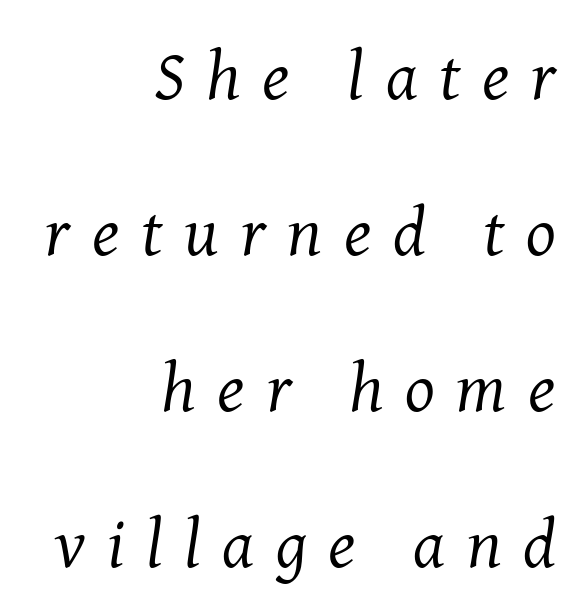
The image shows 70 px regular-weight serif type, italic (leaning right); set right-aligned, loose line spacing (2.23x), unusually wide letter spacing (+0.31 em), not underlined; medium stroke contrast and a medium x-height.
